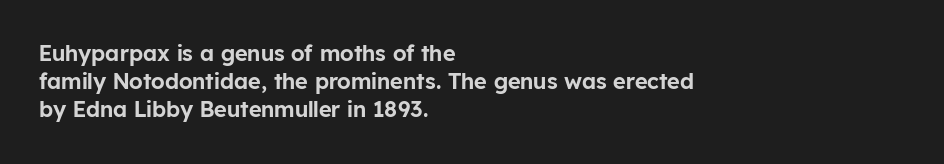
Style check: upright. Decoration check: the copy has no underline. The gaps between neighbouring characters are ordinary and unremarkable. This sample is left-justified, so line endings fall wherever the words run out. The rows are spaced the way most documents space them.
